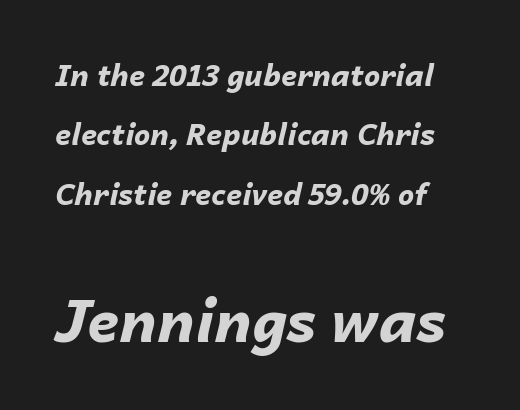
If you measured baseline to baseline, you'd find a long distance. Observe the lean: these are italic letterforms. Nobody touched the tracking dial on this one. The face used here appears at its bigger size in the lower chunk.
